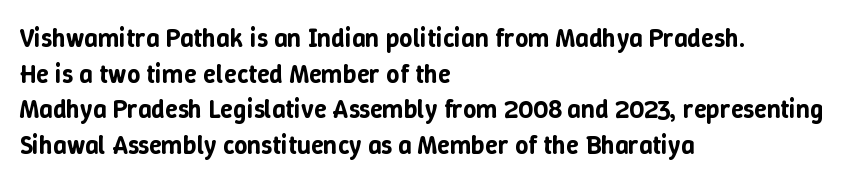
Q: Is the text italic (slanted)? A: No, it is upright.
Q: Is the text underlined? A: No.
Q: How is the paragraph aligned? A: Left-aligned.
Q: Is the spacing between letters normal or unusually wide? A: Normal.
Q: Is the spacing between lines tight, normal or loose? A: Normal.
